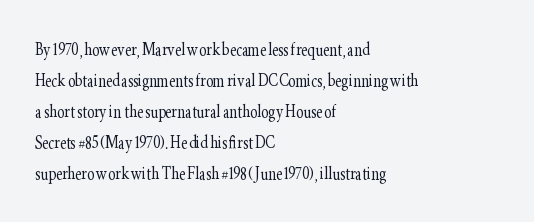
The words here are not underlined. Default kerning and tracking; the words read as compact shapes. The paragraph shown leans on its left margin. Posture: straight, roman, zero tilt. Vertical stems look standard width or narrower in stroke. Vertical spacing — default.
